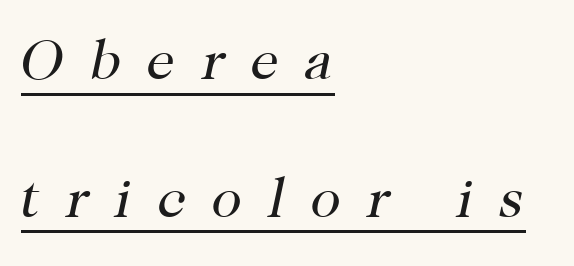
The image shows 56 px regular-weight serif type, italic (leaning right); set left-aligned, loose line spacing (2.46x), unusually wide letter spacing (+0.47 em), underlined; high stroke contrast and a medium x-height.
